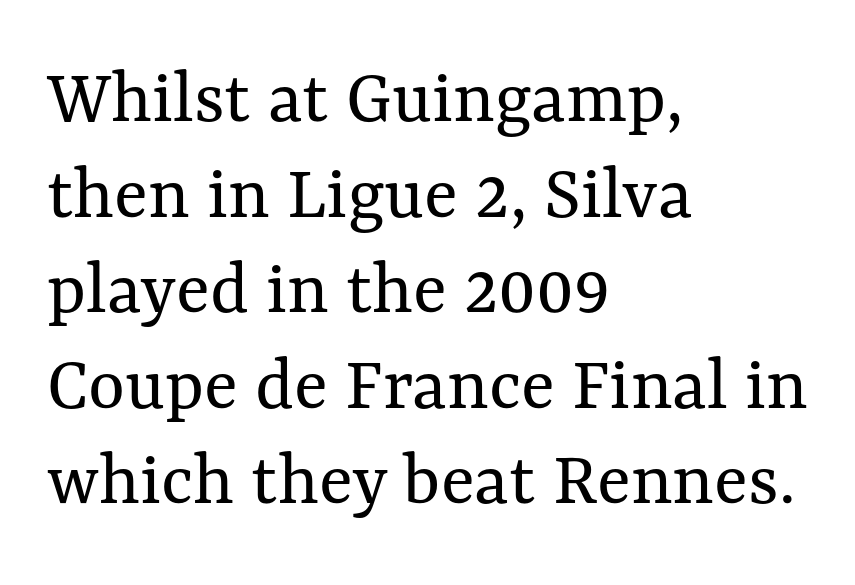
Each letter keeps its own natural width here, so spacing adapts to shape. These lines are set flush left with a ragged right edge. This is not heavy type; no bold has been used. Students, note that the glyphs here touch the page at normal intervals.
